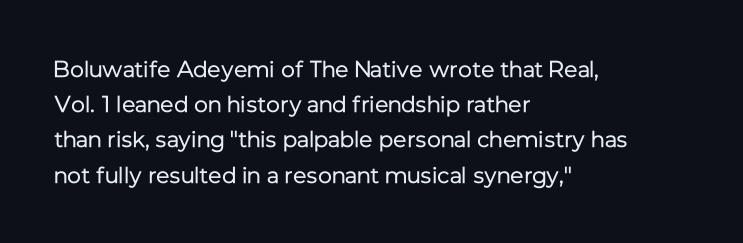
A typesetter would call this leading conventional body-copy spacing. Casual observation: everything's shoved over to the left. Counters stay open thanks to moderate or lighter strokes. The lettering stays uniformly vertical, giving the passage a roman look. No extra tracking has been applied to these lines. The gap between lines stays unmarked.
